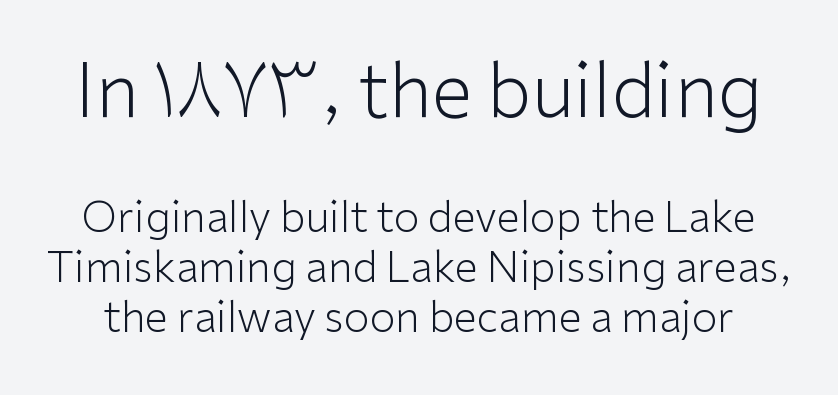
{"serif": "no", "italic": "no", "bold": "no", "weight": "light", "width": "normal", "stroke_contrast": "low", "x_height": "medium", "monospaced": "no", "underline": "no", "line_spacing_ratio": 1.19, "letter_spacing": "normal", "letter_spacing_em": 0.0, "larger_block": "first", "size_ratio": 1.76, "glyph_px": 74}
